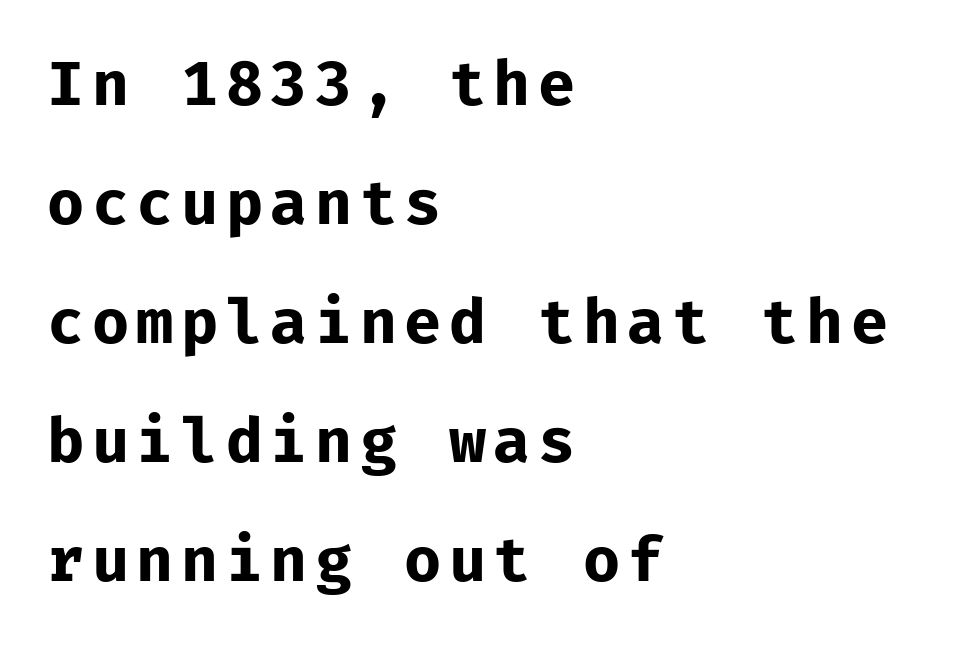
Q: Is the text bold? A: Yes.
Q: Is the text italic (slanted)? A: No, it is upright.
Q: Is the typeface a serif or a sans-serif typeface? A: Sans-serif.
Q: Is the text underlined? A: No.
Q: How is the paragraph aligned? A: Left-aligned.
Q: Is the spacing between lines tight, normal or loose? A: Loose.
Q: Width (condensed, normal, or wide)? A: Normal.
Q: Stroke contrast? A: Low.
Q: x-height? A: Medium.
Q: Monospaced? A: Yes.
